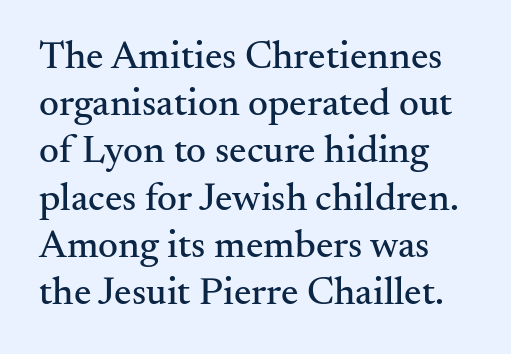
Q: Is the text italic (slanted)? A: No, it is upright.
Q: Is the typeface a serif or a sans-serif typeface? A: Serif.
Q: Is the text underlined? A: No.
Q: Is the spacing between letters normal or unusually wide? A: Normal.
Q: Width (condensed, normal, or wide)? A: Normal.
Q: Stroke contrast? A: Medium.
Q: x-height? A: Small.
Q: Monospaced? A: No.
